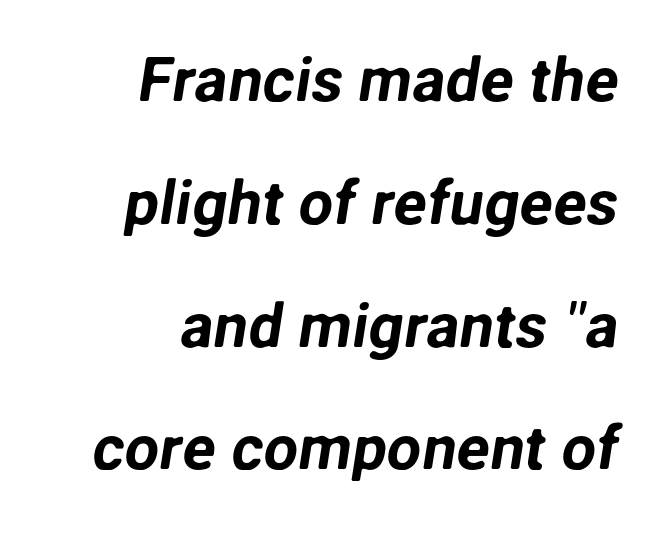
The image shows 62 px sans-serif type; set loose line spacing (1.98x), normal letter spacing, not underlined; low stroke contrast and a medium x-height.
